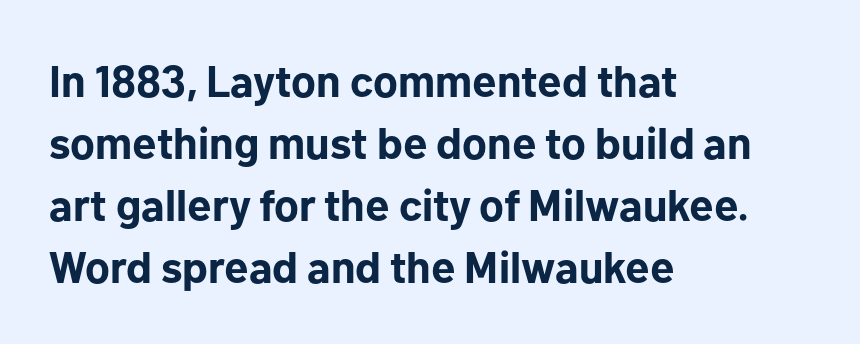
The image shows 44 px bold sans-serif type, upright; set left-aligned, normal line spacing (1.41x), normal letter spacing, not underlined; low stroke contrast and a medium x-height.
